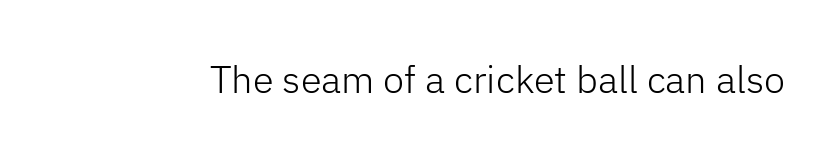
{"serif": "no", "italic": "no", "bold": "no", "weight": "light", "width": "normal", "stroke_contrast": "low", "x_height": "medium", "monospaced": "no", "underline": "no", "letter_spacing": "normal", "letter_spacing_em": 0.0, "glyph_px": 38}
